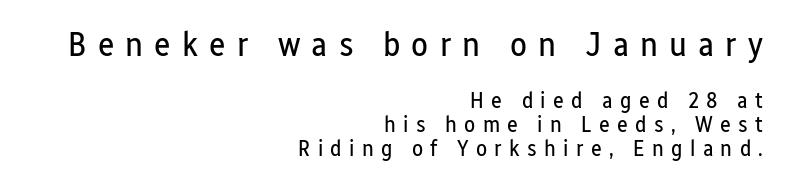
The image shows 35 px regular-weight, condensed sans-serif type, upright; set right-aligned, tight line spacing (1.04x), unusually wide letter spacing (+0.32 em), not underlined; the first (top) block is 1.52x larger; low stroke contrast and a medium x-height.
